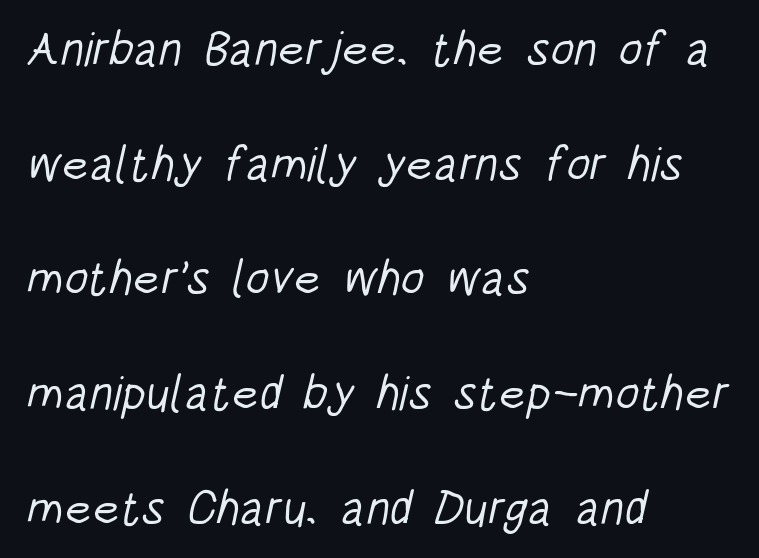
The image shows 48 px light, condensed sans-serif type; set left-aligned, loose line spacing (2.39x), normal letter spacing, not underlined; low stroke contrast and a large x-height.
